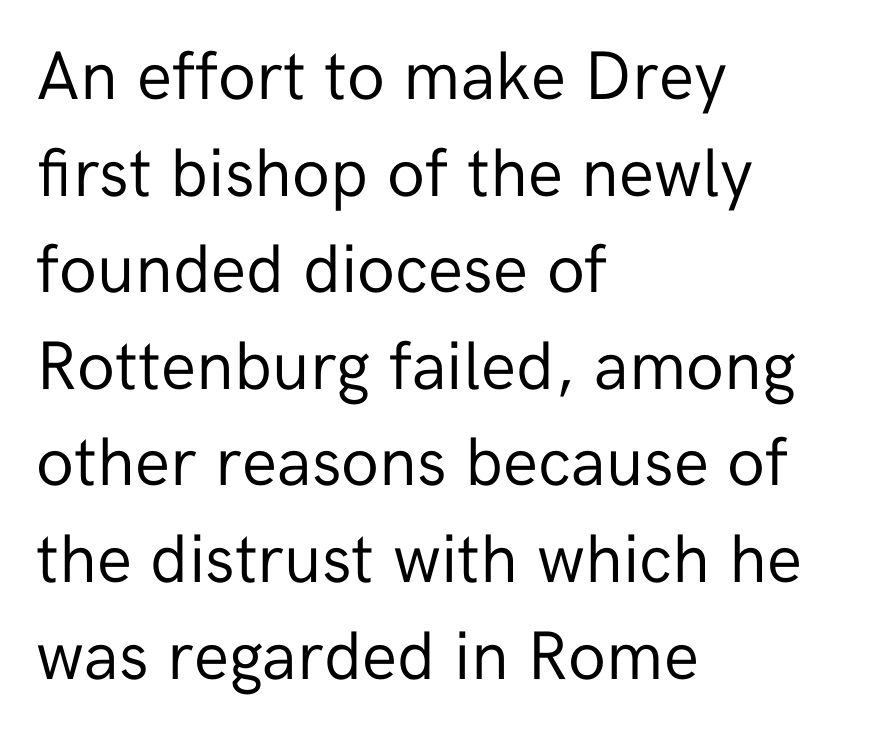
Q: Is the text bold? A: No.
Q: Is the text italic (slanted)? A: No, it is upright.
Q: Is the typeface a serif or a sans-serif typeface? A: Sans-serif.
Q: Is the text underlined? A: No.
Q: How is the paragraph aligned? A: Left-aligned.
Q: Is the spacing between letters normal or unusually wide? A: Normal.
Q: Is the spacing between lines tight, normal or loose? A: Normal.
Q: Width (condensed, normal, or wide)? A: Normal.
Q: Stroke contrast? A: Low.
Q: x-height? A: Medium.
Q: Monospaced? A: No.
